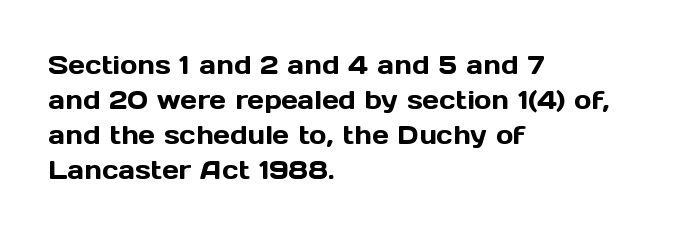
Upright lettering throughout. A classic flush-left, rag-right setting is used for this passage. Underlining? Definitely not there. The passage shown stacks its lines at a standard gap. The letterforms sit shoulder to shoulder at normal distance.
